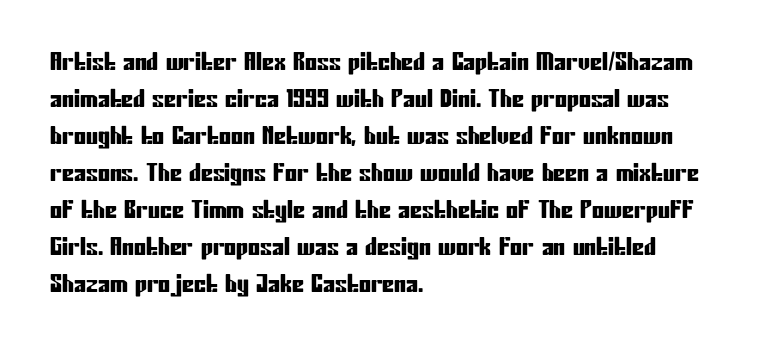
This is roman type, the default non-slanted kind. The lines in this sample share a left origin and differ only in where they stop. Glance below the letters and you will spot only blank space. The line-height multiplier appears to be the usual default. No extra tracking has been applied to these lines.
